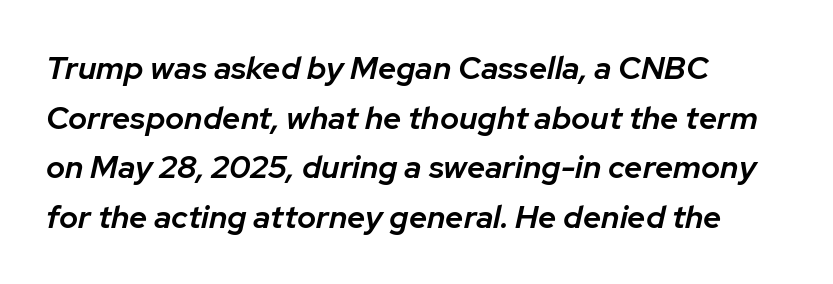
Students, observe: this is what conventionally led text looks like. The rag falls on the right side of this text block. The gaps between neighbouring characters are ordinary and unremarkable. The typesetting leans somewhat heavy: a semibold.
